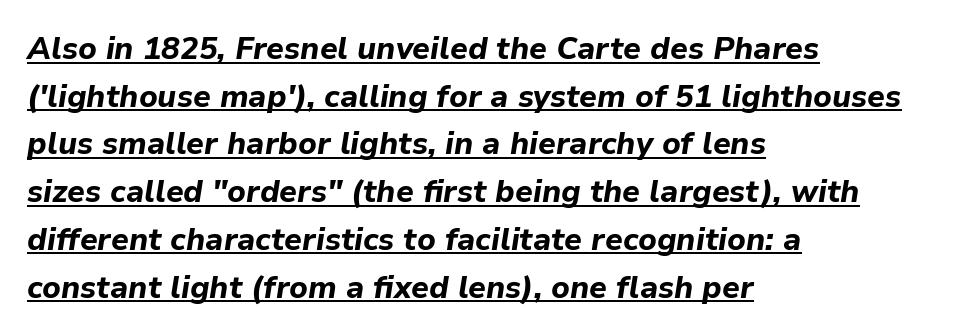
Q: Is the text bold? A: Yes.
Q: Is the text italic (slanted)? A: Yes, it leans right by about 9 degrees.
Q: Is the text underlined? A: Yes.
Q: How is the paragraph aligned? A: Left-aligned.
Q: Is the spacing between letters normal or unusually wide? A: Normal.
Q: Is the spacing between lines tight, normal or loose? A: Normal.
Q: Width (condensed, normal, or wide)? A: Normal.
Q: Stroke contrast? A: Low.
Q: x-height? A: Medium.
Q: Monospaced? A: No.
